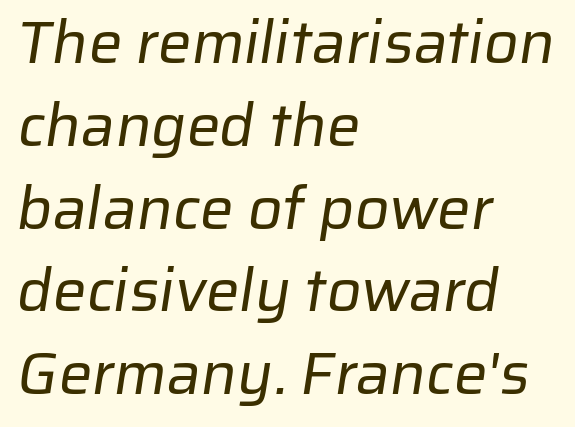
{"serif": "no", "bold": "no", "weight": "regular", "width": "normal", "stroke_contrast": "low", "x_height": "medium", "monospaced": "no", "underline": "no", "align": "left", "line_spacing": "normal", "line_spacing_ratio": 1.38, "letter_spacing": "normal", "letter_spacing_em": 0.0, "glyph_px": 60}
